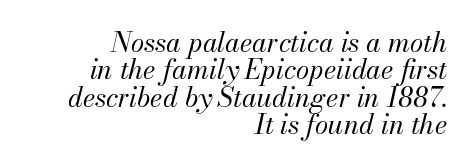
The image shows 27 px text type, italic (leaning right); set right-aligned, tight line spacing (1.01x), normal letter spacing, not underlined.
